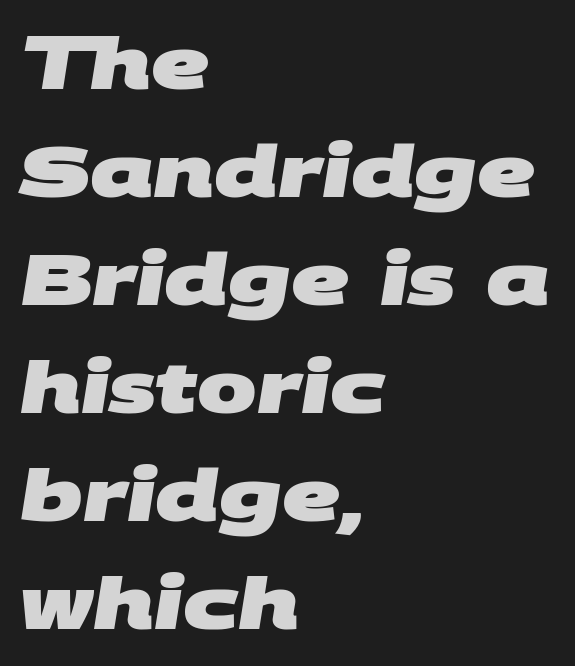
Q: Is the text bold? A: Yes.
Q: Is the typeface a serif or a sans-serif typeface? A: Sans-serif.
Q: Is the text underlined? A: No.
Q: How is the paragraph aligned? A: Left-aligned.
Q: Is the spacing between letters normal or unusually wide? A: Normal.
Q: Is the spacing between lines tight, normal or loose? A: Normal.
Q: Width (condensed, normal, or wide)? A: Wide.
Q: Stroke contrast? A: Medium.
Q: x-height? A: Large.
Q: Monospaced? A: No.
